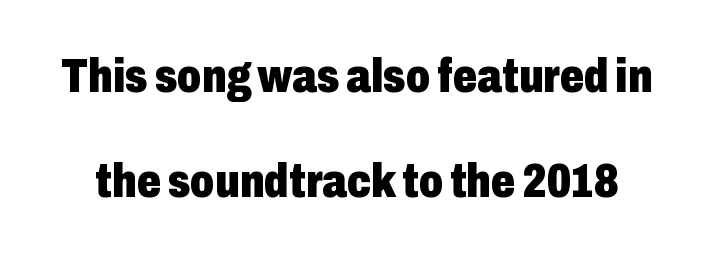
Q: Is the text bold? A: Yes.
Q: Is the text italic (slanted)? A: No, it is upright.
Q: Is the typeface a serif or a sans-serif typeface? A: Sans-serif.
Q: Is the text underlined? A: No.
Q: Is the spacing between letters normal or unusually wide? A: Normal.
Q: Is the spacing between lines tight, normal or loose? A: Loose.
Q: Width (condensed, normal, or wide)? A: Condensed.
Q: Stroke contrast? A: Low.
Q: x-height? A: Medium.
Q: Monospaced? A: No.
